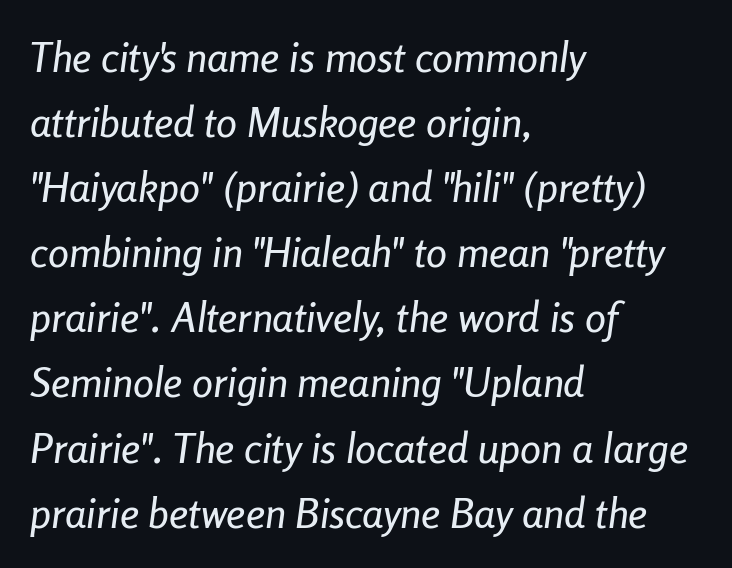
Q: Is the text italic (slanted)? A: Yes, it leans right by about 8 degrees.
Q: Is the text underlined? A: No.
Q: How is the paragraph aligned? A: Left-aligned.
Q: Is the spacing between letters normal or unusually wide? A: Normal.
Q: Is the spacing between lines tight, normal or loose? A: Normal.
Q: Width (condensed, normal, or wide)? A: Condensed.
Q: Stroke contrast? A: Low.
Q: x-height? A: Medium.
Q: Monospaced? A: No.
